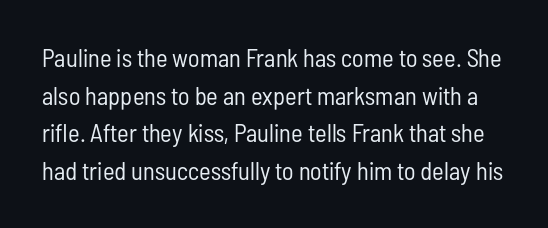
A typesetter would call this leading conventional body-copy spacing. No italicization has been applied; the sample stays upright. Characters follow at the spacing the type designer built in. Just letters on the line, the space beneath them empty. Is the type heavy? It reads as light-to-regular instead.
